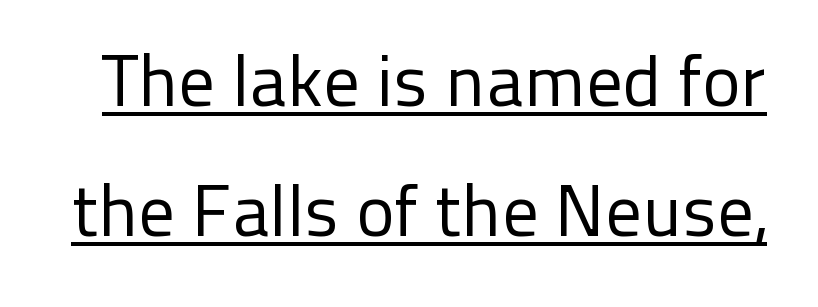
The image shows 72 px regular-weight sans-serif type, upright; set line spacing 1.81x, normal letter spacing, underlined; low stroke contrast and a medium x-height.
